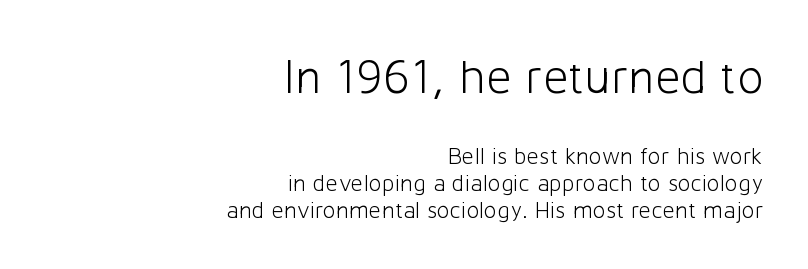
Q: Is the text bold? A: No.
Q: Is the text italic (slanted)? A: No, it is upright.
Q: Is the typeface a serif or a sans-serif typeface? A: Sans-serif.
Q: Is the text underlined? A: No.
Q: How is the paragraph aligned? A: Right-aligned.
Q: Is the spacing between letters normal or unusually wide? A: Normal.
Q: Is the spacing between lines tight, normal or loose? A: Tight.
Q: Which block of text is set in a larger size, the first (top) or the second (bottom)? A: The first (top) one.
Q: Width (condensed, normal, or wide)? A: Normal.
Q: Stroke contrast? A: Low.
Q: x-height? A: Medium.
Q: Monospaced? A: No.
